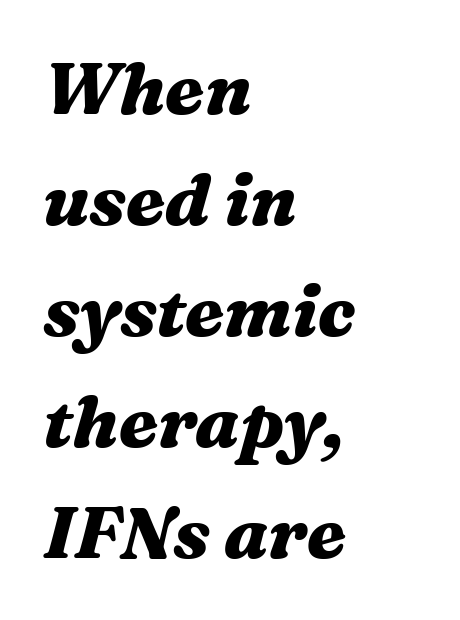
Observe the lean: these are italic letterforms. Note the varied advance widths — an 'i' is clearly narrower than an 'm'. Spacing between characters is what you'd get straight out of the box. All the whitespace from short lines collects on the right.
